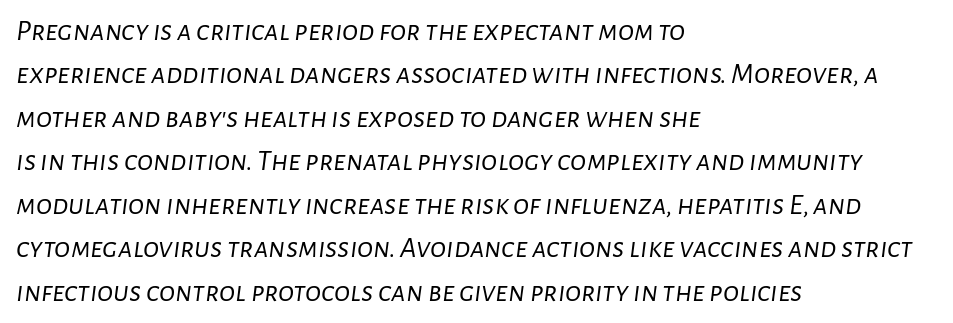
The image shows 30 px light type, italic (leaning right); set left-aligned, normal line spacing (1.45x), normal letter spacing, not underlined; low stroke contrast and a medium x-height.
